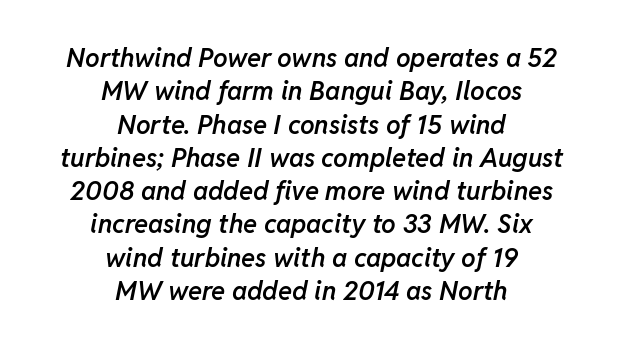
{"italic": "yes", "lean": "right", "slant_degrees": 11, "bold": "semi", "underline": "no", "align": "center", "line_spacing": "normal", "line_spacing_ratio": 1.28, "letter_spacing": "normal", "letter_spacing_em": 0.0, "glyph_px": 26}
